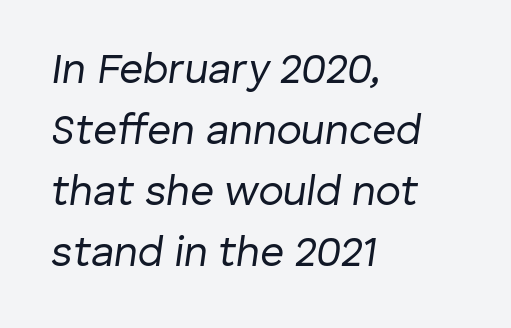
In terms of leading, this rendering sits right in the middle. How are the letters spaced? Ordinarily, with no added tracking. Do the characters align in a grid? No, the font is proportional. Ink coverage per letter is moderate at most. Italic: yes, the glyphs are oblique. The rag falls on the right side of this text block.
